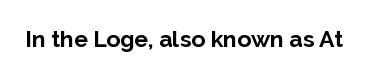
The image shows 23 px bold type, upright; set normal letter spacing, not underlined.
